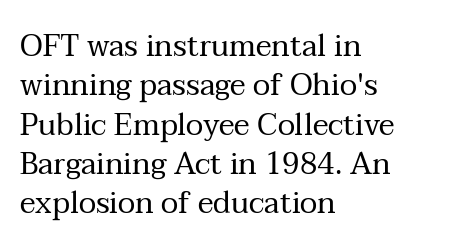
{"serif": "yes", "italic": "no", "bold": "no", "weight": "regular", "width": "normal", "stroke_contrast": "medium", "x_height": "medium", "monospaced": "no", "underline": "no", "align": "left", "line_spacing": "normal", "line_spacing_ratio": 1.31, "letter_spacing": "normal", "letter_spacing_em": 0.0, "glyph_px": 30}
